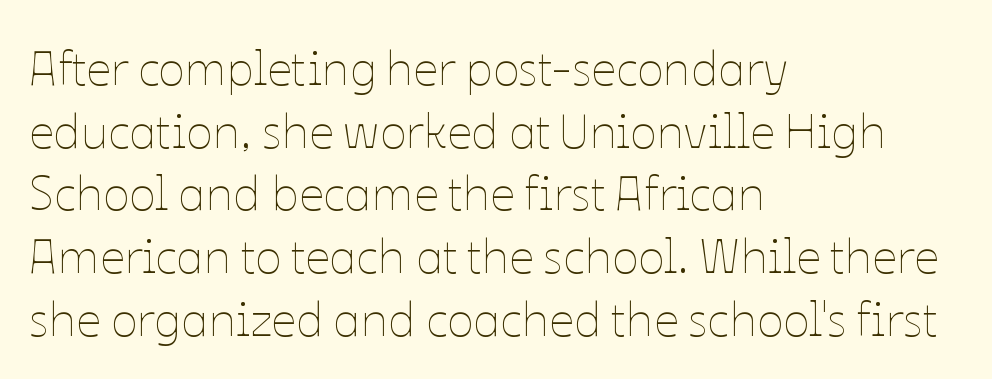
Spacing verdict: proportional, widths tailored to each character. This sample uses plain, unmodified letter spacing. Quick note: not italic, upright. Line starts are locked; line ends wander. No heavy texture on the line: the type isn't bold.
